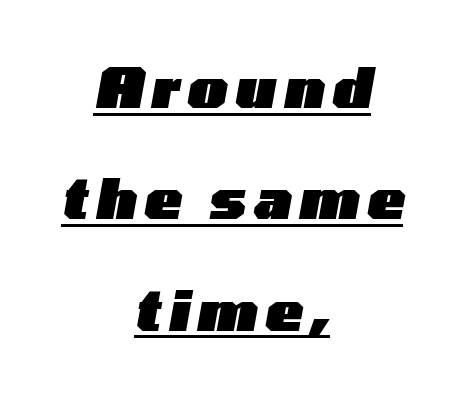
Compared with an ordinary text face, these strokes are far heavier — a full bold. Vertical spacing — loose. Is the block centered? Yes — each line is placed symmetrically about the middle. The rendering uses the underline text-decoration.
